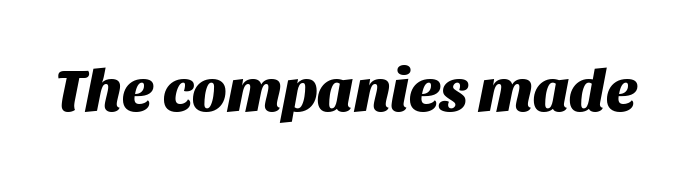
The image shows 61 px heavy type, italic (leaning right); set normal letter spacing, not underlined; medium stroke contrast and a large x-height.
